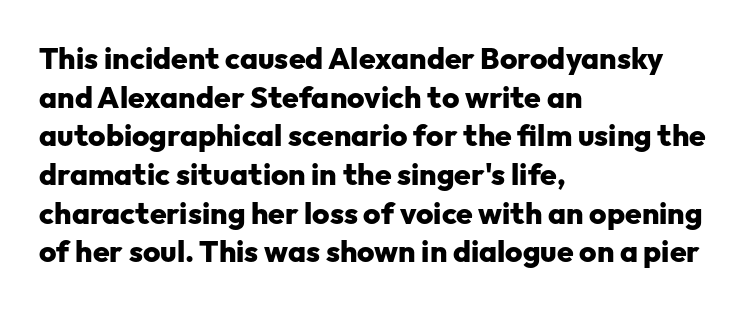
{"serif": "no", "italic": "no", "bold": "yes", "weight": "heavy", "width": "normal", "stroke_contrast": "low", "x_height": "medium", "monospaced": "no", "underline": "no", "align": "left", "line_spacing": "normal", "line_spacing_ratio": 1.29, "letter_spacing": "normal", "letter_spacing_em": 0.0, "glyph_px": 30}
